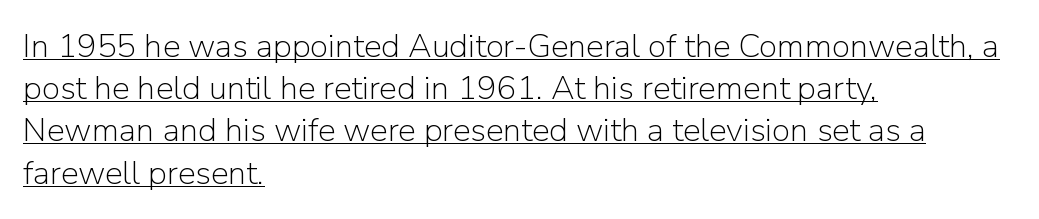
{"serif": "no", "italic": "no", "bold": "no", "weight": "light", "width": "normal", "stroke_contrast": "low", "x_height": "medium", "monospaced": "no", "underline": "yes", "align": "left", "line_spacing": "normal", "line_spacing_ratio": 1.28, "letter_spacing": "normal", "letter_spacing_em": 0.0, "glyph_px": 33}
